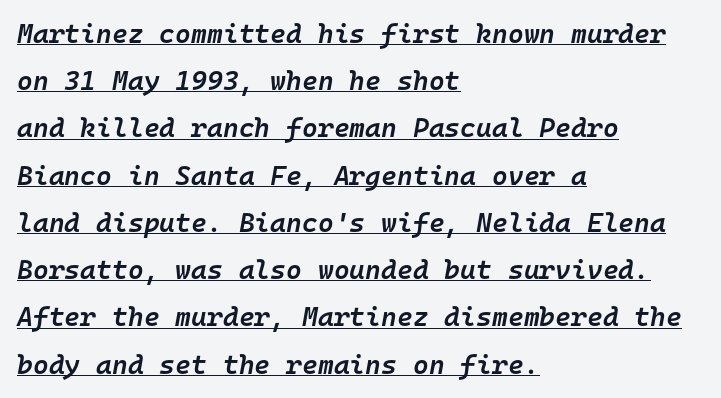
The image shows 27 px text type, italic (leaning right); set left-aligned, line spacing 1.75x, normal letter spacing, underlined.
